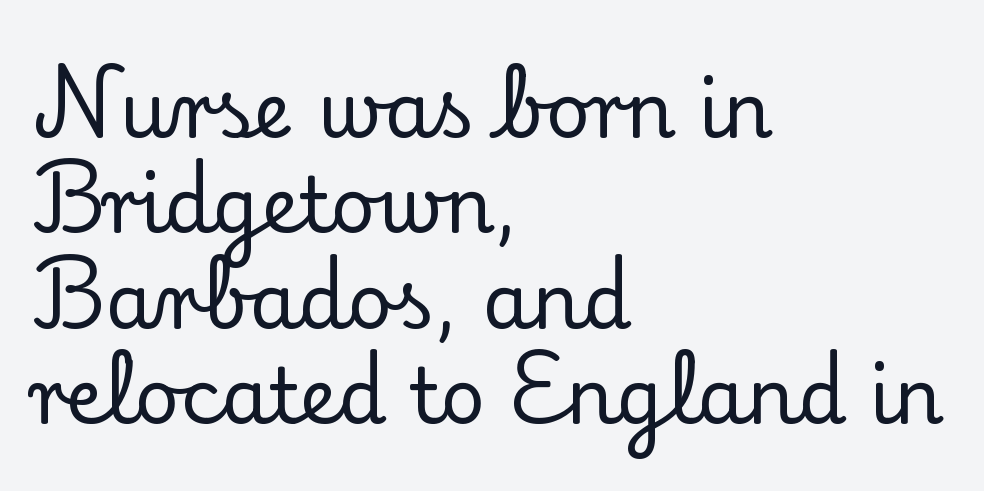
Here the designer chose a conventional face with non-uniform glyph widths. Which margin do the lines hug? The left one — the right edge is uneven. The letterforms sit shoulder to shoulder at normal distance. These lines are composed in type with serifs.
